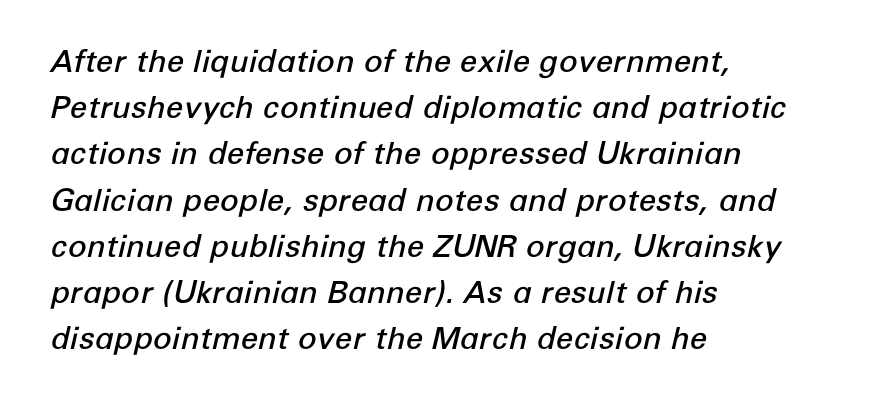
The image shows 31 px semibold type, italic (leaning right); set left-aligned, normal line spacing (1.49x), normal letter spacing, not underlined; low stroke contrast and a medium x-height.
